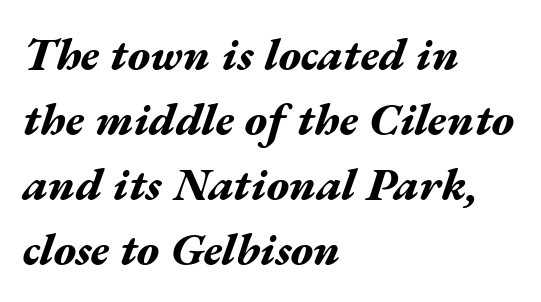
Each row of text sits above clean, open space. The setting favours the left margin, as ordinary paragraphs usually do. Pretty heavy lettering here — definitely bold. One glance says typical: line gaps are just what's usual. Slanted lettering throughout. Each letter keeps its own natural width here, so spacing adapts to shape.
